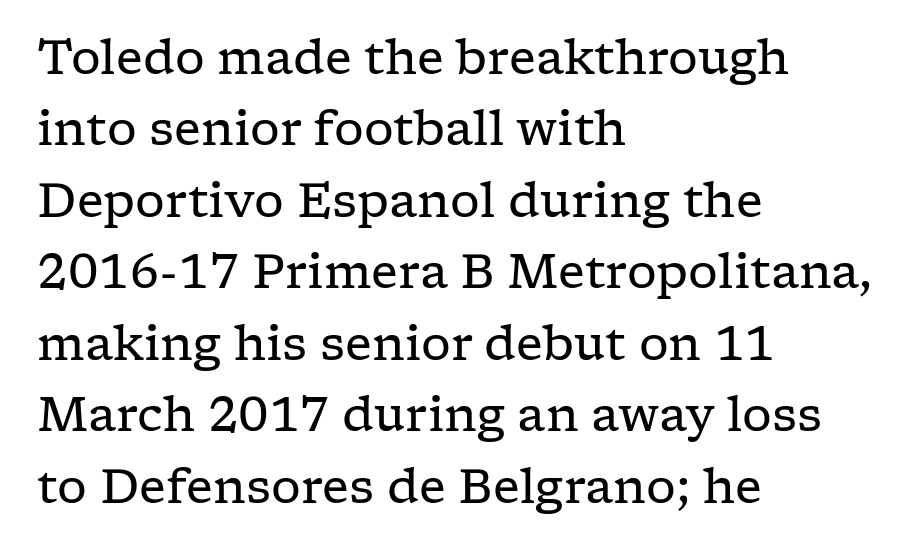
Between one letter and the next there's only the usual sliver of space. The typography opts for an upright posture over an oblique one. A student would call this left alignment; a typographer would say flush left, rag right. The typeface chosen for these lines features serifs. Spacing verdict: proportional, widths tailored to each character.
